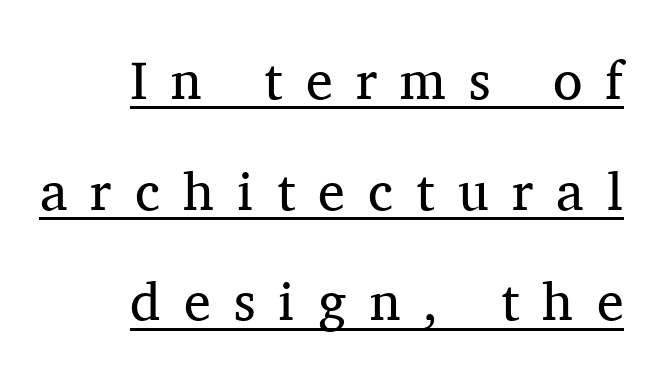
Q: Is the text bold? A: No.
Q: Is the text italic (slanted)? A: No, it is upright.
Q: Is the typeface a serif or a sans-serif typeface? A: Serif.
Q: Is the text underlined? A: Yes.
Q: How is the paragraph aligned? A: Right-aligned.
Q: Is the spacing between letters normal or unusually wide? A: Unusually wide.
Q: Is the spacing between lines tight, normal or loose? A: Loose.
Q: Width (condensed, normal, or wide)? A: Normal.
Q: Stroke contrast? A: Medium.
Q: x-height? A: Medium.
Q: Monospaced? A: No.
